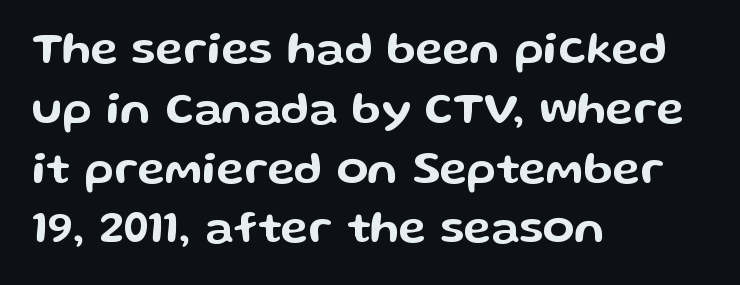
Q: Is the text italic (slanted)? A: No, it is upright.
Q: Is the typeface a serif or a sans-serif typeface? A: Sans-serif.
Q: Is the text underlined? A: No.
Q: How is the paragraph aligned? A: Left-aligned.
Q: Is the spacing between letters normal or unusually wide? A: Normal.
Q: Is the spacing between lines tight, normal or loose? A: Normal.
Q: Width (condensed, normal, or wide)? A: Wide.
Q: Stroke contrast? A: Low.
Q: x-height? A: Medium.
Q: Monospaced? A: No.
